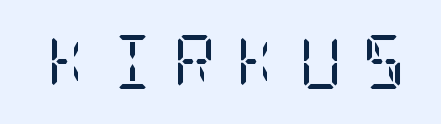
{"serif": "yes", "italic": "no", "bold": "no", "weight": "regular", "width": "condensed", "stroke_contrast": "low", "x_height": "large", "underline": "no", "letter_spacing": "wide", "letter_spacing_em": 0.35, "glyph_px": 54}
